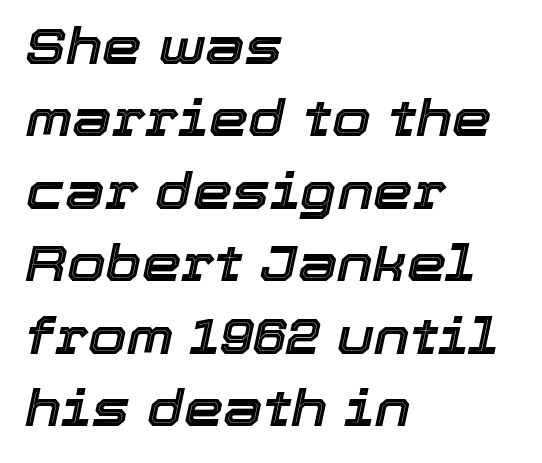
The image shows 50 px text type, italic (leaning right); set left-aligned, normal line spacing (1.45x), normal letter spacing, not underlined; a medium x-height.
